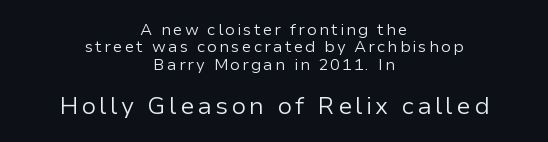
The later block is typeset at a bigger size than the earlier block. If you measured baseline to baseline, you'd find a short distance. Descenders are the only things crossing below the line. Summary of weight: not heavy and not bold. The whitespace from short lines is split evenly between both sides.
